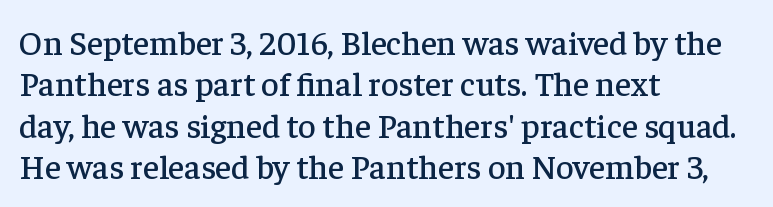
Q: Is the text italic (slanted)? A: No, it is upright.
Q: Is the typeface a serif or a sans-serif typeface? A: Serif.
Q: Is the text underlined? A: No.
Q: How is the paragraph aligned? A: Left-aligned.
Q: Is the spacing between letters normal or unusually wide? A: Normal.
Q: Width (condensed, normal, or wide)? A: Normal.
Q: Stroke contrast? A: Low.
Q: x-height? A: Medium.
Q: Monospaced? A: No.
